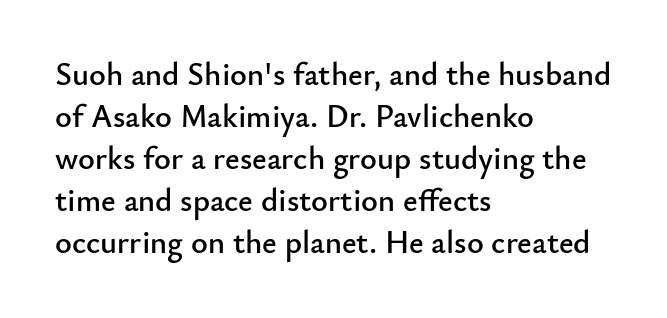
{"serif": "no", "italic": "no", "width": "normal", "stroke_contrast": "low", "x_height": "small", "monospaced": "no", "underline": "no", "align": "left", "line_spacing": "normal", "line_spacing_ratio": 1.31, "letter_spacing": "normal", "letter_spacing_em": 0.0, "glyph_px": 32}
